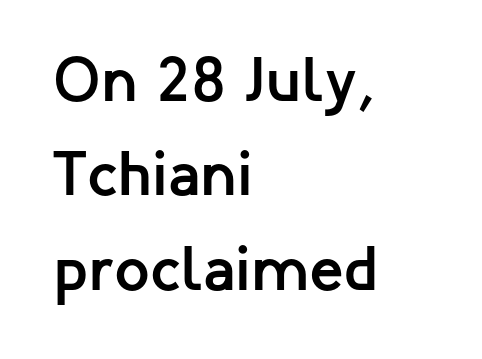
Proportional: the letters do not fall into vertical columns. Compared with typical body copy, the letter spacing here is the same. The rows are spaced the way most documents space them. Serif or sans? Sans — the stroke terminals are bare. Caption: multi-line text, flush left, ragged right.
